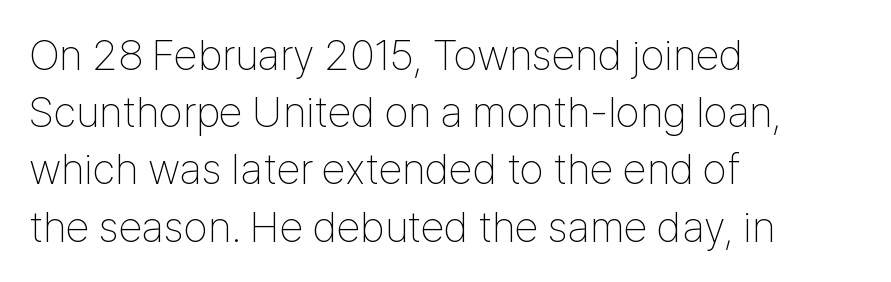
{"serif": "no", "italic": "no", "bold": "no", "weight": "thin", "width": "condensed", "stroke_contrast": "low", "x_height": "medium", "monospaced": "no", "underline": "no", "align": "left", "line_spacing": "normal", "line_spacing_ratio": 1.33, "letter_spacing": "normal", "letter_spacing_em": 0.0, "glyph_px": 43}
